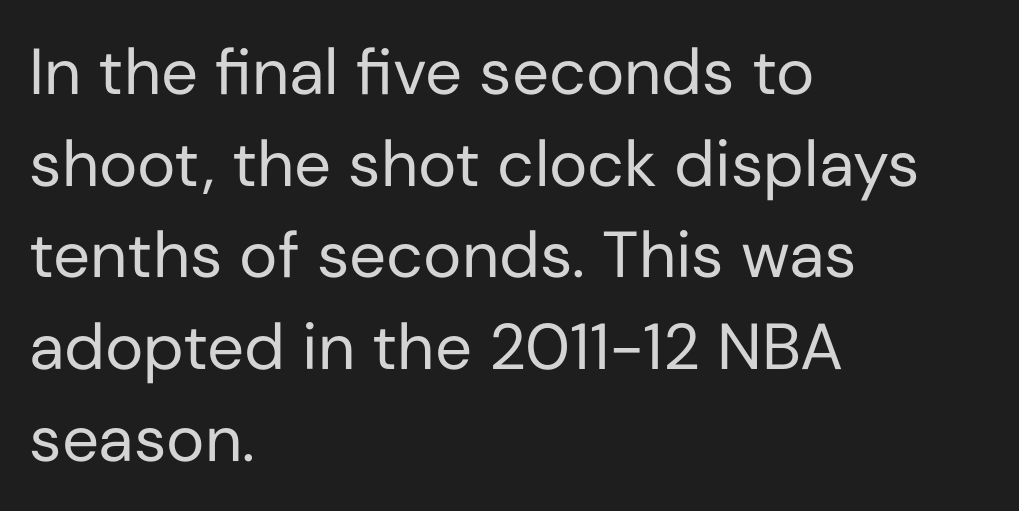
The image shows 65 px regular-weight sans-serif type, upright; set left-aligned, normal line spacing (1.41x), normal letter spacing, not underlined; low stroke contrast and a medium x-height.
